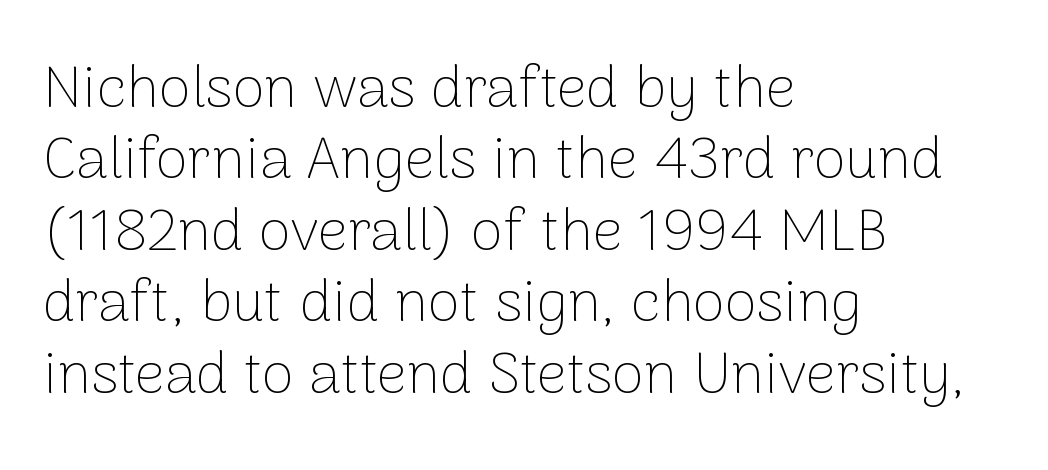
{"serif": "no", "italic": "no", "bold": "no", "weight": "thin", "width": "normal", "stroke_contrast": "low", "x_height": "medium", "monospaced": "no", "underline": "no", "align": "left", "line_spacing_ratio": 1.21, "letter_spacing": "normal", "letter_spacing_em": 0.0, "glyph_px": 59}
